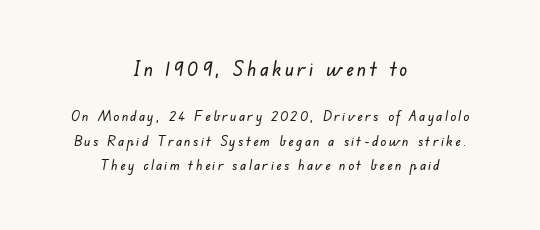
The image shows 20 px text type; set centered, line spacing 1.76x, not underlined; the first (top) block is 1.43x larger.
